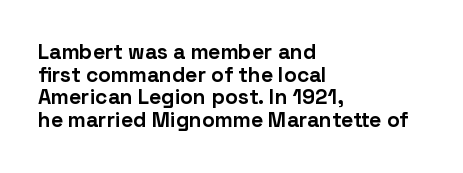
Inter-character spacing is left at the font's built-in metrics. Set as a true bold cut, around the 700 mark. Interline gaps are noticeably narrow in this sample. The baseline area is clear. The font's upright variant was chosen for this text. The typesetter chose a ragged-right arrangement here.
